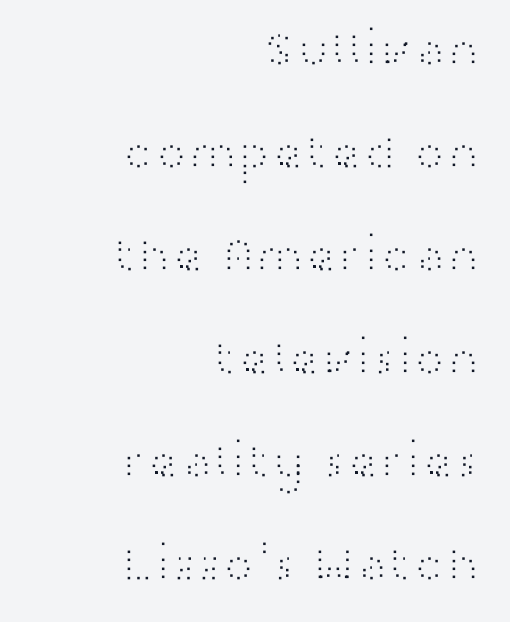
Q: Is the text bold? A: No.
Q: Is the text italic (slanted)? A: No, it is upright.
Q: Is the typeface a serif or a sans-serif typeface? A: Sans-serif.
Q: Is the text underlined? A: No.
Q: How is the paragraph aligned? A: Right-aligned.
Q: Is the spacing between letters normal or unusually wide? A: Normal.
Q: Is the spacing between lines tight, normal or loose? A: Loose.
Q: Width (condensed, normal, or wide)? A: Wide.
Q: Stroke contrast? A: High.
Q: x-height? A: Medium.
Q: Monospaced? A: No.
